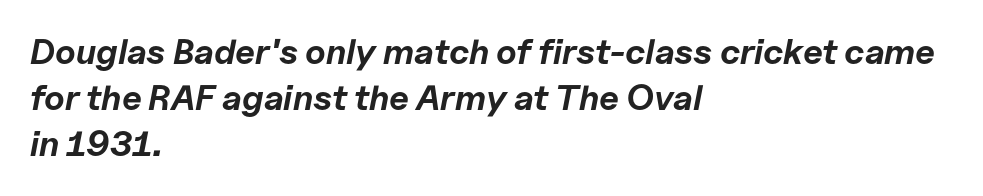
The image shows 35 px bold type, italic (leaning right); set left-aligned, normal line spacing (1.32x), normal letter spacing, not underlined; low stroke contrast and a medium x-height.
